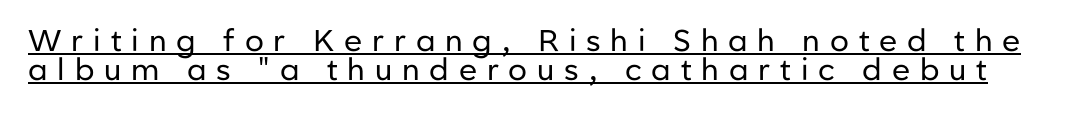
{"serif": "no", "italic": "no", "bold": "no", "weight": "regular", "width": "normal", "stroke_contrast": "low", "x_height": "medium", "monospaced": "no", "underline": "yes", "line_spacing": "tight", "line_spacing_ratio": 0.96, "letter_spacing": "wide", "letter_spacing_em": 0.33, "glyph_px": 30}
